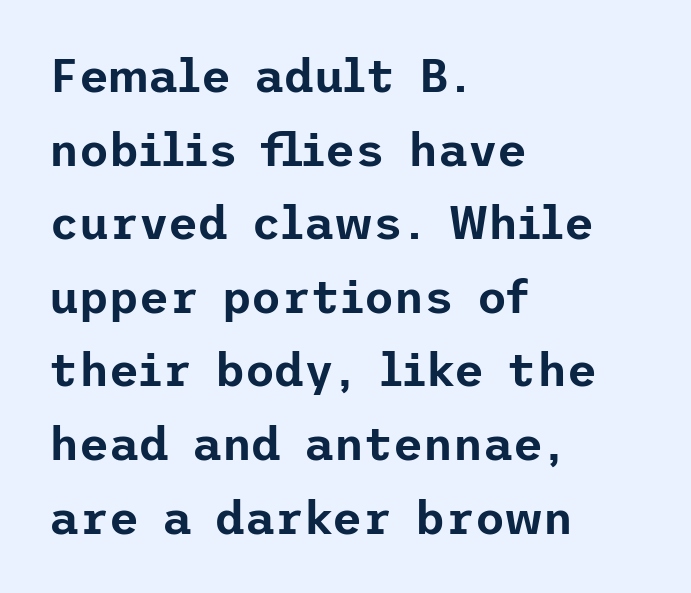
The image shows 46 px sans-serif type, upright; set left-aligned, normal line spacing (1.6x), normal letter spacing, not underlined; low stroke contrast and a medium x-height.
